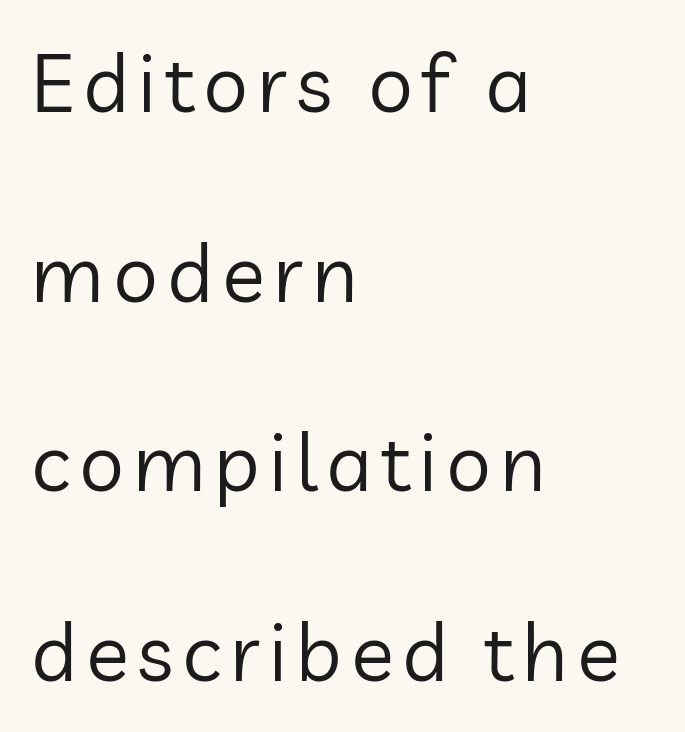
{"serif": "no", "italic": "no", "bold": "no", "weight": "regular", "width": "normal", "stroke_contrast": "low", "x_height": "medium", "monospaced": "no", "underline": "no", "align": "left", "line_spacing": "loose", "line_spacing_ratio": 2.37, "glyph_px": 80}
